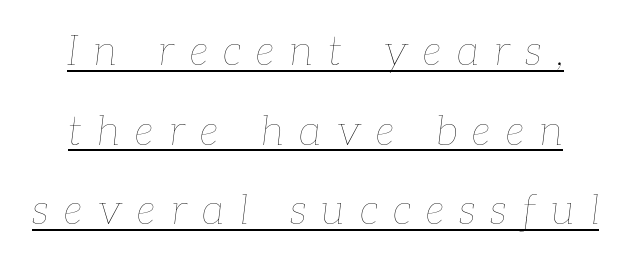
{"italic": "yes", "lean": "right", "slant_degrees": 7, "bold": "no", "weight": "thin", "width": "normal", "stroke_contrast": "low", "x_height": "medium", "monospaced": "no", "underline": "yes", "line_spacing": "loose", "line_spacing_ratio": 1.94, "letter_spacing": "wide", "letter_spacing_em": 0.37, "glyph_px": 41}
